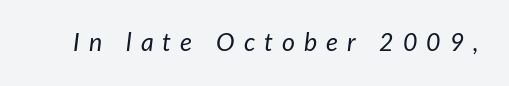
Q: Is the text bold? A: No.
Q: Is the text italic (slanted)? A: Yes, it leans right by about 7 degrees.
Q: Is the text underlined? A: No.
Q: Is the spacing between letters normal or unusually wide? A: Unusually wide.
